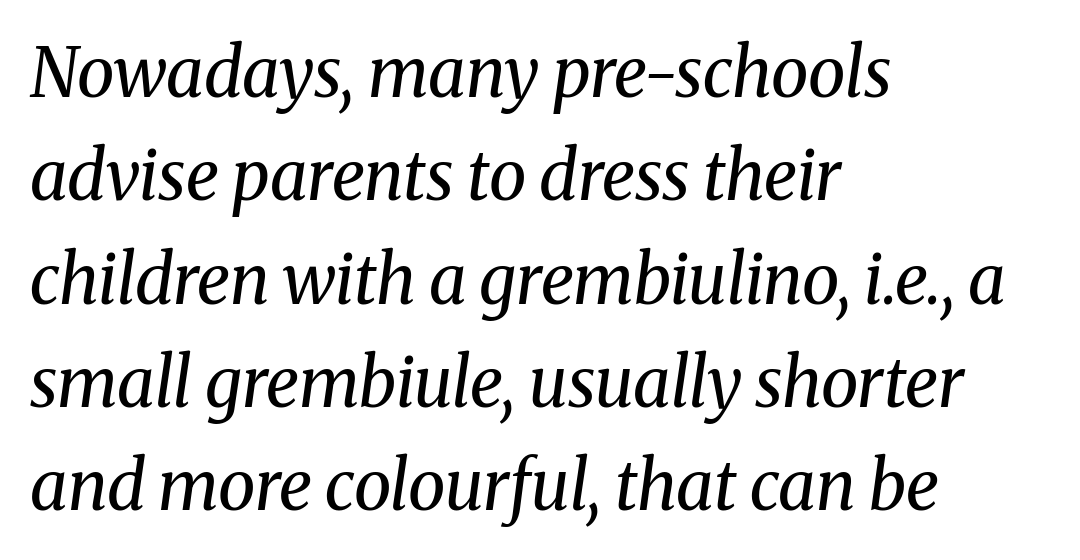
{"serif": "yes", "italic": "yes", "lean": "right", "slant_degrees": 8, "bold": "no", "weight": "regular", "width": "normal", "stroke_contrast": "medium", "x_height": "medium", "monospaced": "no", "underline": "no", "align": "left", "line_spacing": "normal", "line_spacing_ratio": 1.52, "letter_spacing": "normal", "letter_spacing_em": 0.0, "glyph_px": 68}
